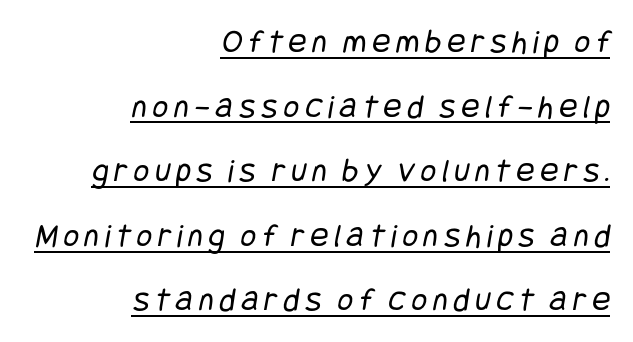
Q: Is the text bold? A: No.
Q: Is the typeface a serif or a sans-serif typeface? A: Sans-serif.
Q: Is the text underlined? A: Yes.
Q: How is the paragraph aligned? A: Right-aligned.
Q: Is the spacing between lines tight, normal or loose? A: Loose.
Q: Width (condensed, normal, or wide)? A: Condensed.
Q: Stroke contrast? A: Low.
Q: x-height? A: Large.
